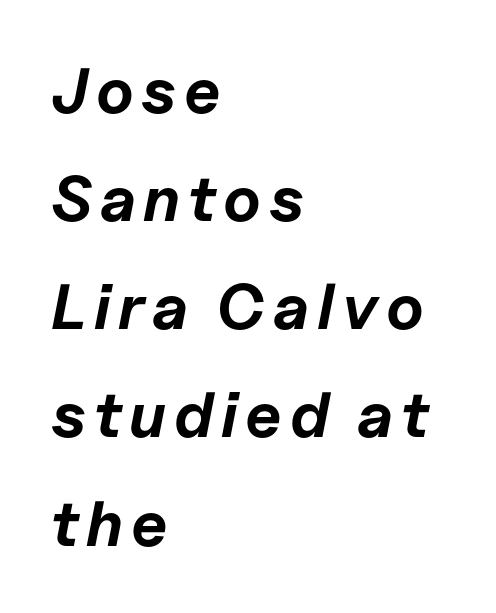
The image shows 64 px bold type, italic (leaning right); set left-aligned, normal line spacing (1.69x), not underlined; low stroke contrast and a medium x-height.
